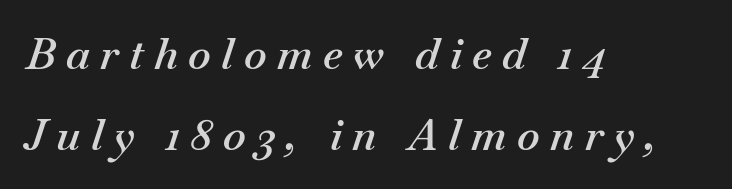
The image shows 43 px semibold type, italic (leaning right); set left-aligned, line spacing 1.88x, unusually wide letter spacing (+0.24 em), not underlined; medium stroke contrast and a small x-height.
